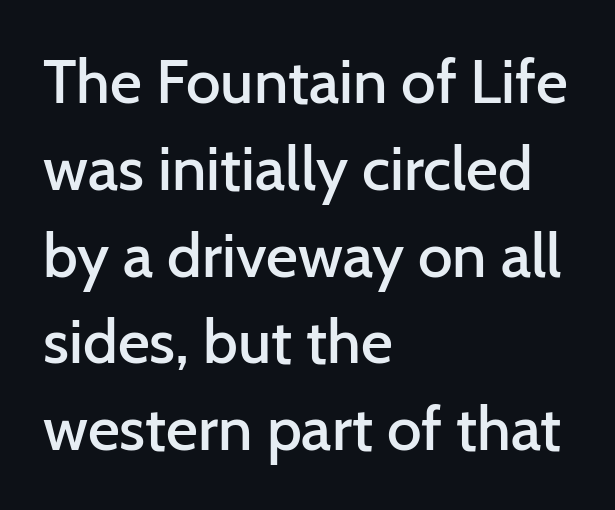
{"serif": "no", "italic": "no", "bold": "semi", "weight": "semibold", "width": "normal", "stroke_contrast": "low", "x_height": "medium", "monospaced": "no", "underline": "no", "align": "left", "line_spacing": "normal", "line_spacing_ratio": 1.4, "letter_spacing": "normal", "letter_spacing_em": 0.0, "glyph_px": 62}
